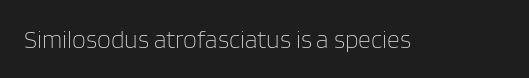
Q: Is the text bold? A: No.
Q: Is the text italic (slanted)? A: No, it is upright.
Q: Is the text underlined? A: No.
Q: Is the spacing between letters normal or unusually wide? A: Normal.
